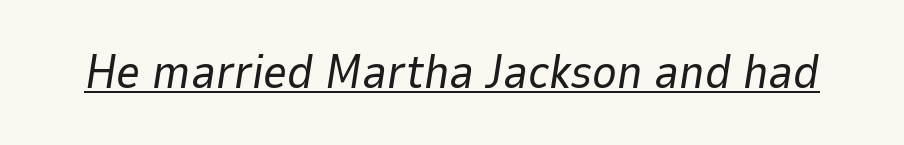
The image shows 47 px regular-weight type, italic (leaning right); set normal letter spacing, underlined; low stroke contrast and a medium x-height.
